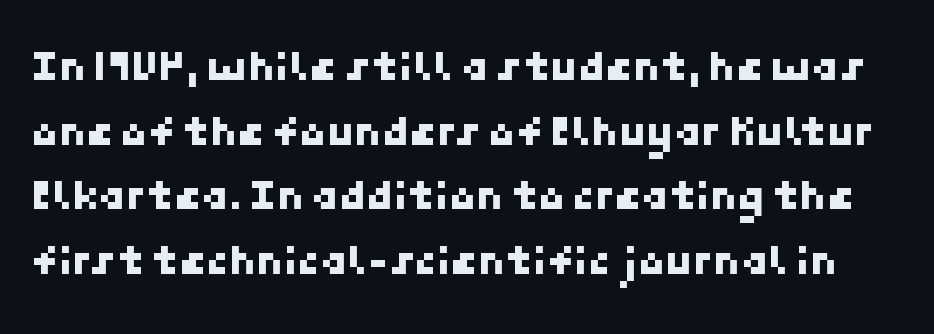
The image shows 44 px sans-serif type; set normal line spacing (1.47x), normal letter spacing, not underlined; low stroke contrast and a medium x-height.
